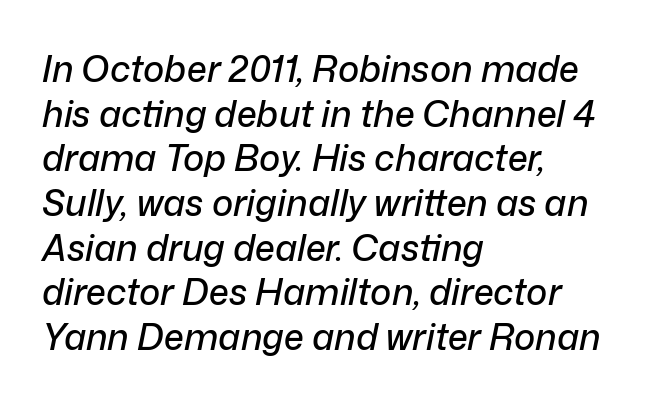
Q: Is the text italic (slanted)? A: Yes, it leans right by about 12 degrees.
Q: Is the text underlined? A: No.
Q: How is the paragraph aligned? A: Left-aligned.
Q: Is the spacing between letters normal or unusually wide? A: Normal.
Q: Width (condensed, normal, or wide)? A: Normal.
Q: Stroke contrast? A: Low.
Q: x-height? A: Medium.
Q: Monospaced? A: No.
